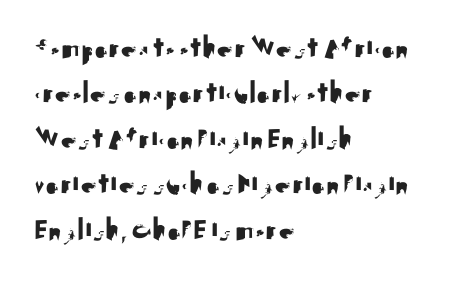
The image shows 32 px sans-serif type, upright; set left-aligned, normal line spacing (1.42x), normal letter spacing, not underlined; medium stroke contrast and a small x-height.
